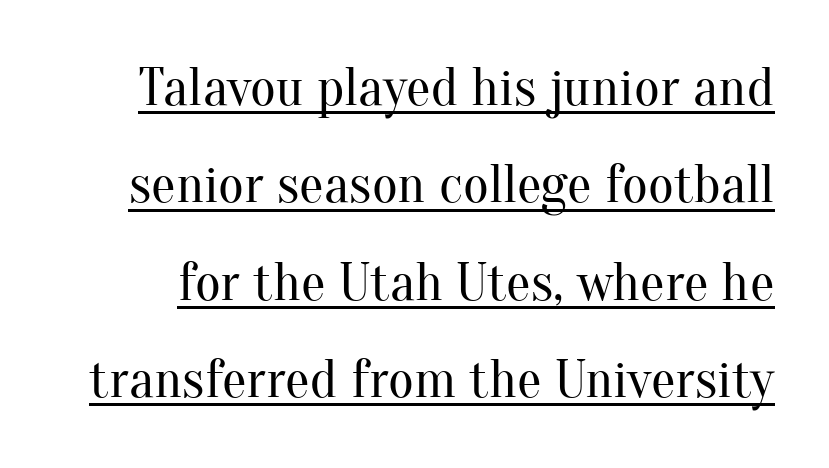
Spacing between characters is what you'd get straight out of the box. Here the designer chose a conventional face with non-uniform glyph widths. Bold? No — there's no thickening of the strokes. Posture: vertical. A continuous stroke trails under the words, as in a hyperlink. A serif font was chosen for this passage.
